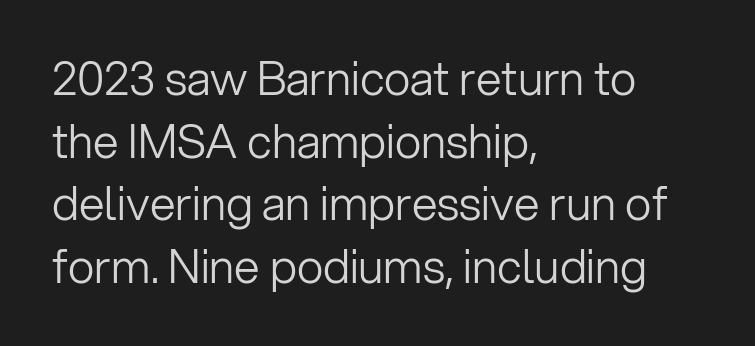
{"serif": "no", "italic": "no", "bold": "no", "weight": "light", "width": "normal", "stroke_contrast": "low", "x_height": "medium", "monospaced": "no", "underline": "no", "align": "left", "line_spacing": "normal", "line_spacing_ratio": 1.36, "letter_spacing": "normal", "letter_spacing_em": 0.0, "glyph_px": 46}
